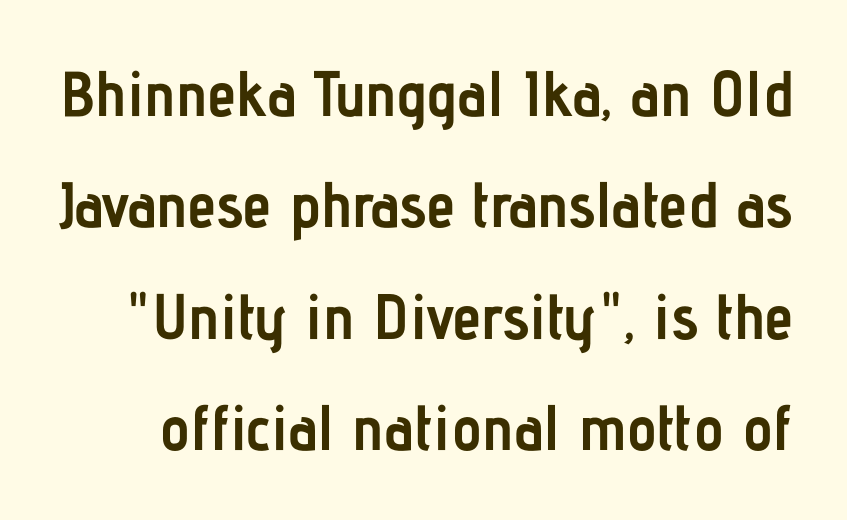
Q: Is the text bold? A: Yes.
Q: Is the text italic (slanted)? A: No, it is upright.
Q: Is the typeface a serif or a sans-serif typeface? A: Sans-serif.
Q: Is the text underlined? A: No.
Q: Is the spacing between letters normal or unusually wide? A: Normal.
Q: Width (condensed, normal, or wide)? A: Condensed.
Q: Stroke contrast? A: Low.
Q: x-height? A: Medium.
Q: Monospaced? A: No.
